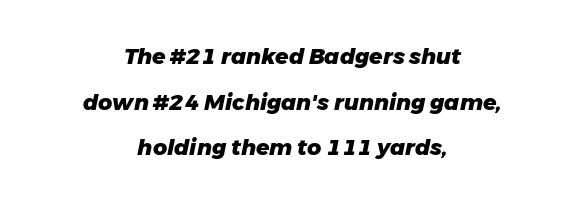
Q: Is the text bold? A: Yes.
Q: Is the text italic (slanted)? A: Yes, it leans right by about 11 degrees.
Q: Is the text underlined? A: No.
Q: How is the paragraph aligned? A: Centered.
Q: Is the spacing between letters normal or unusually wide? A: Normal.
Q: Is the spacing between lines tight, normal or loose? A: Loose.
